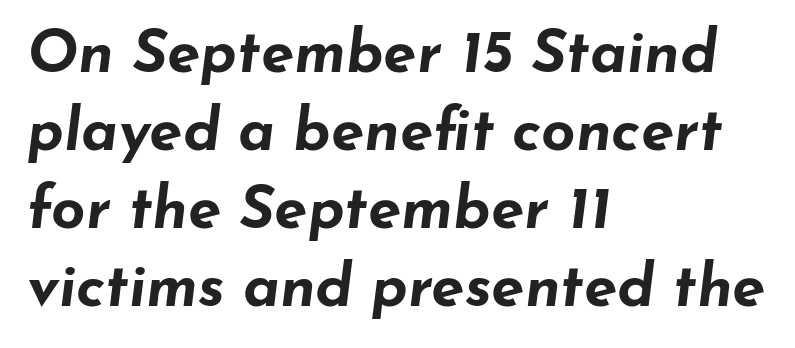
Q: Is the text bold? A: Yes.
Q: Is the text italic (slanted)? A: Yes, it leans right by about 7 degrees.
Q: Is the text underlined? A: No.
Q: How is the paragraph aligned? A: Left-aligned.
Q: Is the spacing between letters normal or unusually wide? A: Normal.
Q: Is the spacing between lines tight, normal or loose? A: Normal.
Q: Width (condensed, normal, or wide)? A: Wide.
Q: Stroke contrast? A: Low.
Q: x-height? A: Small.
Q: Monospaced? A: No.
